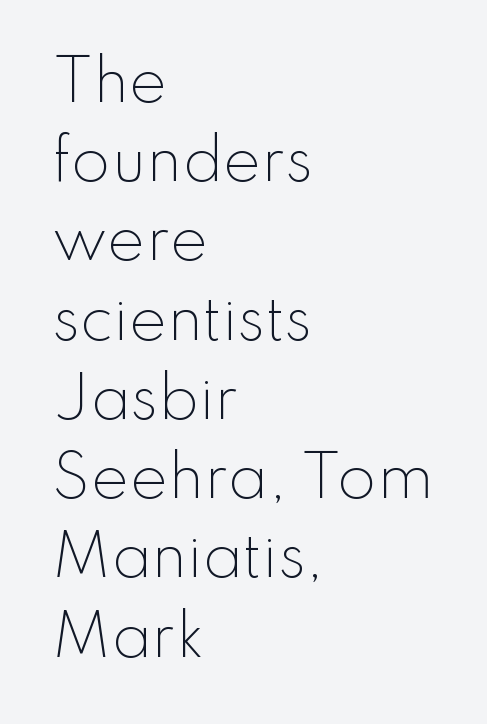
The image shows 57 px light sans-serif type, upright; set left-aligned, normal line spacing (1.39x), normal letter spacing, not underlined; low stroke contrast and a small x-height.
